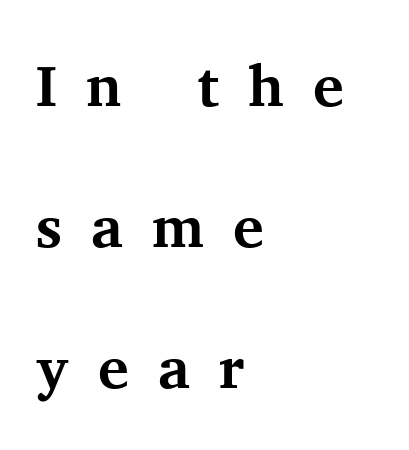
Typographic density is high because the face is bold. Does extra space separate the letters? Yes, quite a lot of it. These lines stand farther apart than default settings would place them. This sample has the flowing, uneven cadence of proportional lettering. A roman cut, with each character standing at attention. The compositor pushed each line to the left boundary.
